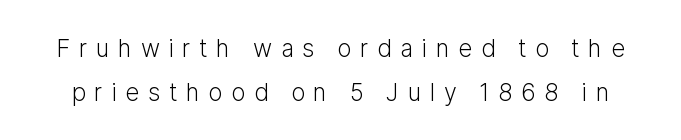
Counters stay open thanks to moderate or lighter strokes. Each row of text sits above clean, open space. Tracking value appears strongly positive — letters spread wide. No italicization has been applied; the sample stays upright.
